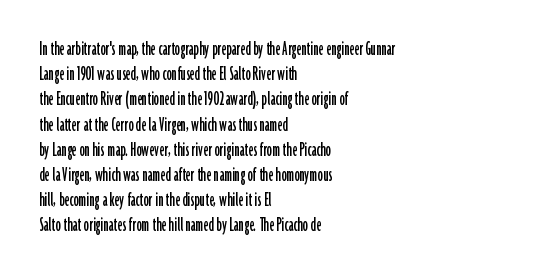
Q: Is the text italic (slanted)? A: No, it is upright.
Q: Is the text underlined? A: No.
Q: How is the paragraph aligned? A: Left-aligned.
Q: Is the spacing between letters normal or unusually wide? A: Normal.
